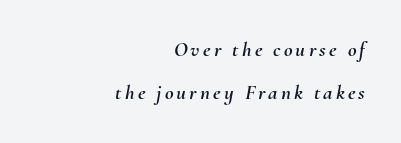
The image shows 21 px text type, italic (leaning right); set right-aligned, loose line spacing (2.05x), not underlined.
